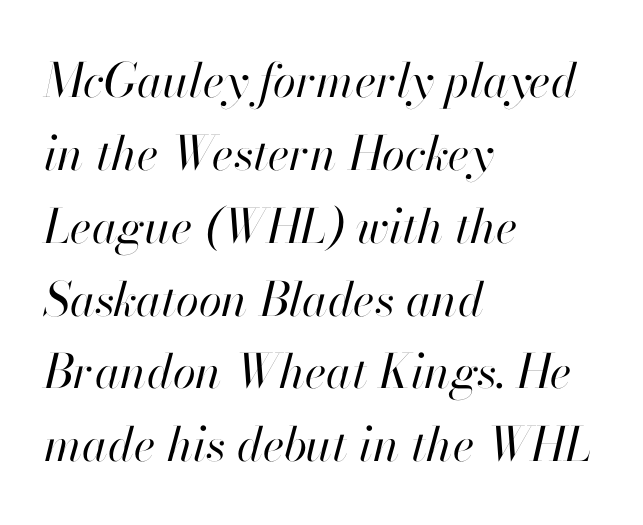
Q: Is the text bold? A: No.
Q: Is the text italic (slanted)? A: Yes, it leans right by about 13 degrees.
Q: Is the text underlined? A: No.
Q: How is the paragraph aligned? A: Left-aligned.
Q: Is the spacing between letters normal or unusually wide? A: Normal.
Q: Is the spacing between lines tight, normal or loose? A: Normal.
Q: Width (condensed, normal, or wide)? A: Normal.
Q: Stroke contrast? A: High.
Q: x-height? A: Small.
Q: Monospaced? A: No.
